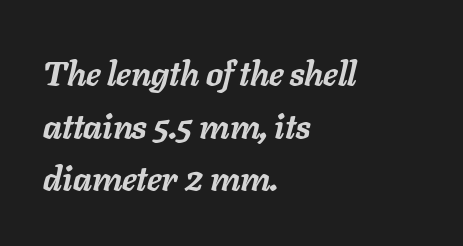
{"italic": "yes", "lean": "right", "slant_degrees": 11, "bold": "yes", "weight": "semibold", "width": "normal", "stroke_contrast": "low", "x_height": "medium", "monospaced": "no", "underline": "no", "align": "left", "line_spacing": "normal", "line_spacing_ratio": 1.55, "letter_spacing": "normal", "letter_spacing_em": 0.0, "glyph_px": 34}
